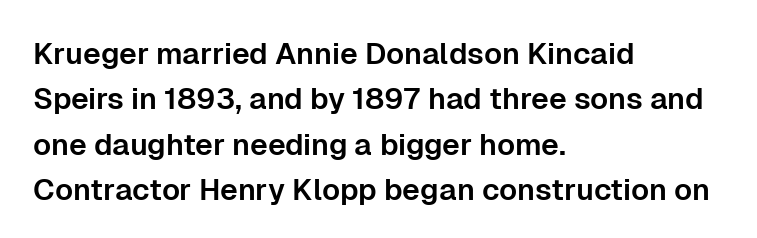
Rows of type keep a routine distance in the vertical direction. The letters stand straight up with perfectly vertical stems. The passage is arranged the way most books set body copy — flush left. A typesetter would call this proportional, since set widths differ per character. A typesetter would call this zero additional tracking.
